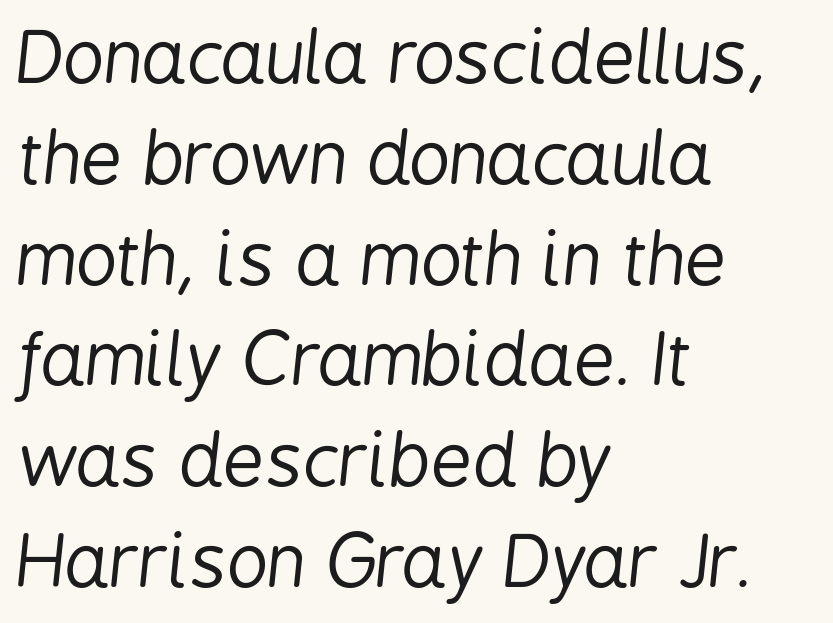
Honestly, the letter spacing is just normal — you wouldn't notice it. All the whitespace from short lines collects on the right. The lines sit at an ordinary, default distance from one another. The passage shown is typed in a proportional face where columns would drift.
